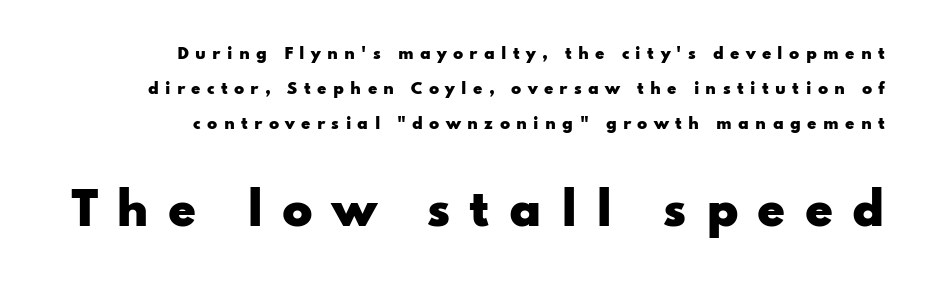
Compared with a flush-left layout, this one pins lines to the opposite, right side. A typesetter would label this face a sans. Vertical strokes here are truly vertical. Quick note: underline off. The designer dialed line spacing up above the default.
